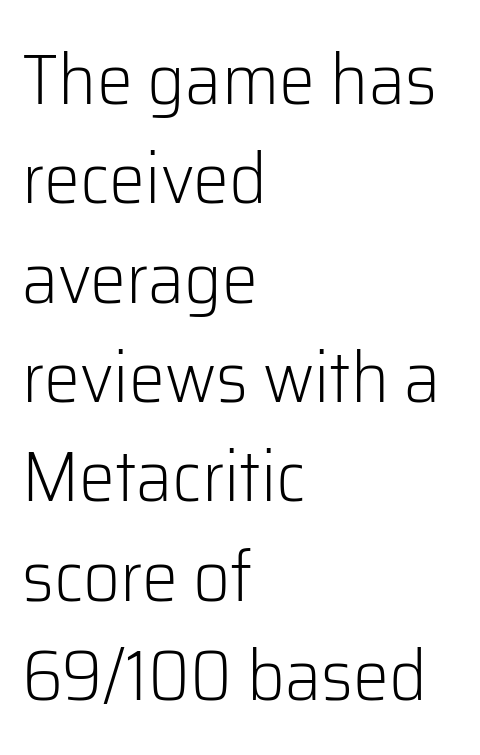
{"serif": "no", "italic": "no", "bold": "no", "weight": "light", "width": "normal", "stroke_contrast": "low", "x_height": "medium", "monospaced": "no", "underline": "no", "align": "left", "line_spacing": "normal", "line_spacing_ratio": 1.38, "letter_spacing": "normal", "letter_spacing_em": 0.0, "glyph_px": 72}
